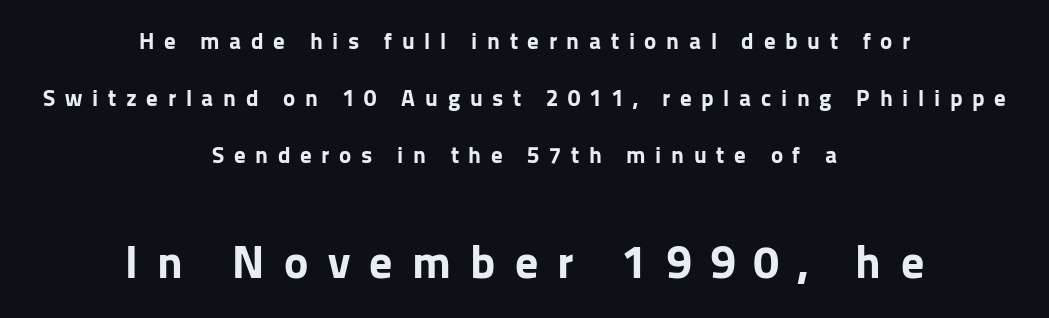
Bigger letters appear in the bottom chunk; the top chunk is reduced. The lines in this sample share a center point and differ in where they start and stop. Observe the wide spacing: letters keep a clear distance from each other. You could not count columns in this text — the font is proportionally spaced. Bold? Absolutely — the strokes are thick and heavy. Ascenders rise straight up at ninety degrees.
